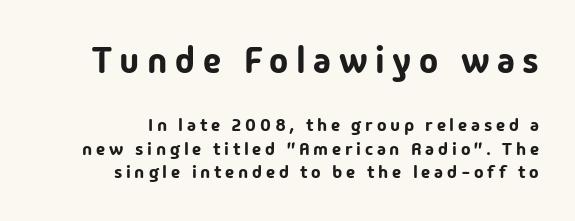
The image shows 36 px sans-serif type, upright; set right-aligned, normal line spacing (1.31x), unusually wide letter spacing (+0.21 em), not underlined; the first (top) block is 2.0x larger; low stroke contrast and a medium x-height.
